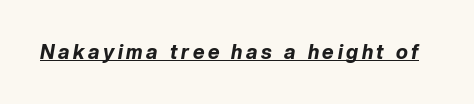
The image shows 20 px bold type, italic (leaning right); set underlined.
